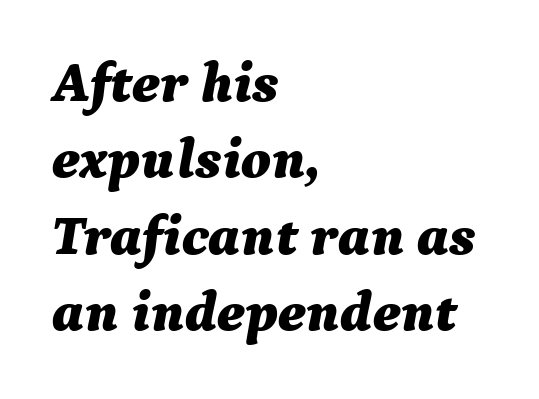
{"italic": "yes", "lean": "right", "slant_degrees": 9, "bold": "yes", "weight": "bold", "width": "normal", "stroke_contrast": "medium", "x_height": "medium", "monospaced": "no", "underline": "no", "align": "left", "line_spacing": "normal", "line_spacing_ratio": 1.34, "letter_spacing": "normal", "letter_spacing_em": 0.0, "glyph_px": 57}
